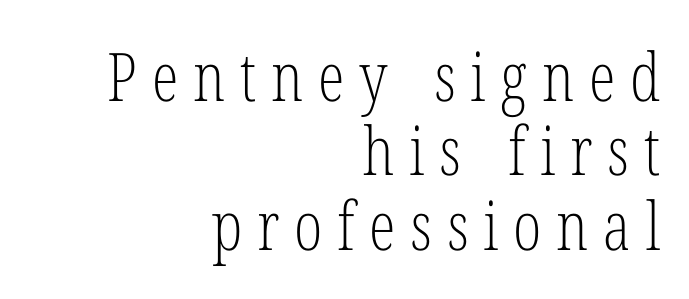
Honestly, the letter spacing is so wide it's the main thing you notice. Which margin do the lines hug? The right one — the left edge is uneven. I'd call this a serif setting — the letters wear small feet. The glyphs are unaccompanied by any horizontal stroke below them. Vertical strokes here are truly vertical.
